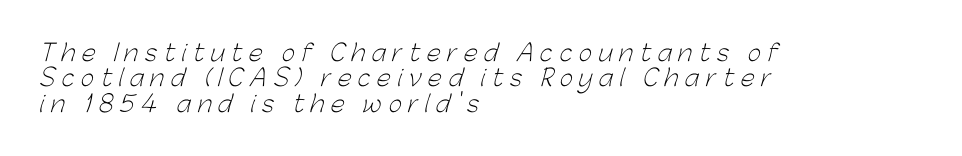
Q: Is the text bold? A: No.
Q: Is the text underlined? A: No.
Q: How is the paragraph aligned? A: Left-aligned.
Q: Is the spacing between letters normal or unusually wide? A: Unusually wide.
Q: Is the spacing between lines tight, normal or loose? A: Tight.
